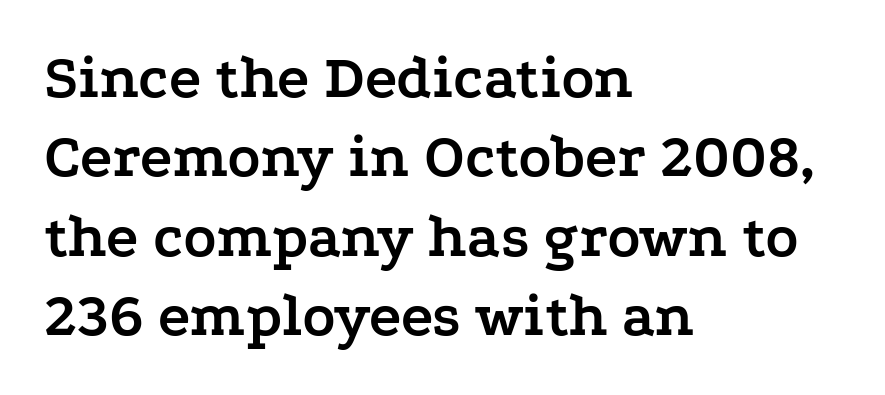
{"serif": "yes", "italic": "no", "bold": "yes", "weight": "semibold", "width": "wide", "stroke_contrast": "low", "x_height": "medium", "monospaced": "no", "underline": "no", "align": "left", "line_spacing": "normal", "line_spacing_ratio": 1.3, "letter_spacing": "normal", "letter_spacing_em": 0.0, "glyph_px": 61}
